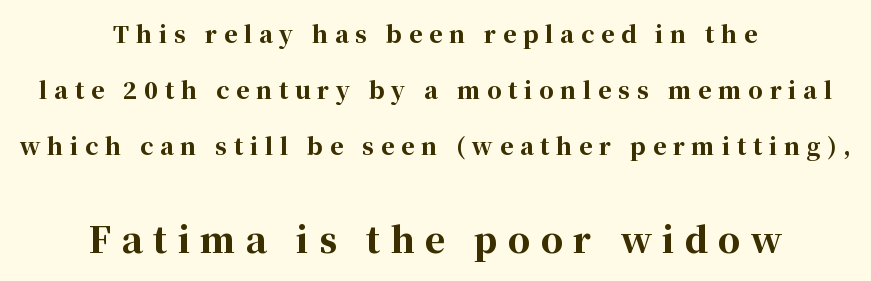
The image shows 35 px bold serif type, upright; set centered, loose line spacing (2.44x), unusually wide letter spacing (+0.29 em), not underlined; the second (bottom) block is 1.52x larger; high stroke contrast and a medium x-height.
